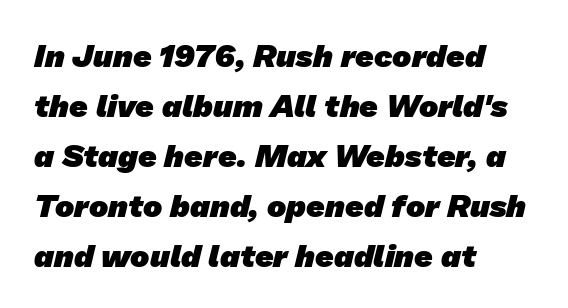
{"serif": "no", "bold": "yes", "weight": "heavy", "width": "normal", "stroke_contrast": "low", "x_height": "medium", "monospaced": "no", "underline": "no", "align": "left", "line_spacing": "normal", "line_spacing_ratio": 1.56, "letter_spacing": "normal", "letter_spacing_em": 0.0, "glyph_px": 32}
